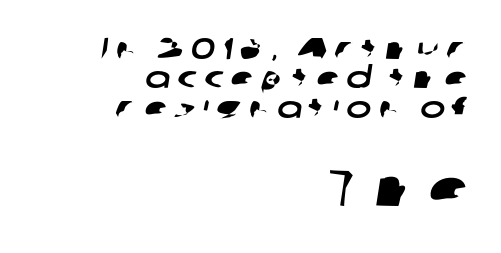
The image shows 52 px wide sans-serif type; set right-aligned, tight line spacing (0.98x), unusually wide letter spacing (+0.24 em), not underlined; the second (bottom) block is 1.73x larger; low stroke contrast and a medium x-height.
